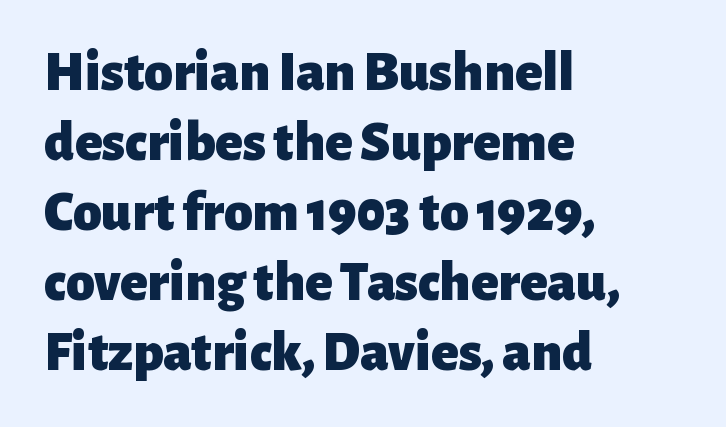
Q: Is the text bold? A: Yes.
Q: Is the text italic (slanted)? A: No, it is upright.
Q: Is the typeface a serif or a sans-serif typeface? A: Sans-serif.
Q: Is the text underlined? A: No.
Q: How is the paragraph aligned? A: Left-aligned.
Q: Is the spacing between letters normal or unusually wide? A: Normal.
Q: Width (condensed, normal, or wide)? A: Normal.
Q: Stroke contrast? A: Low.
Q: x-height? A: Medium.
Q: Monospaced? A: No.
